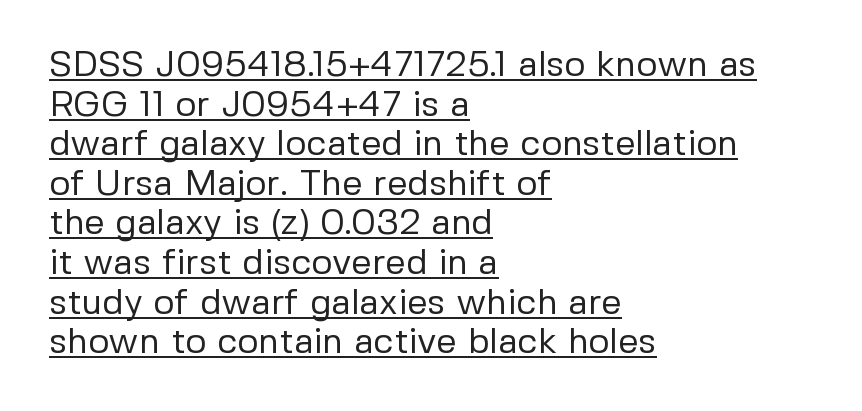
The image shows 36 px regular-weight sans-serif type, upright; set left-aligned, tight line spacing (1.1x), normal letter spacing, underlined; low stroke contrast and a medium x-height.
